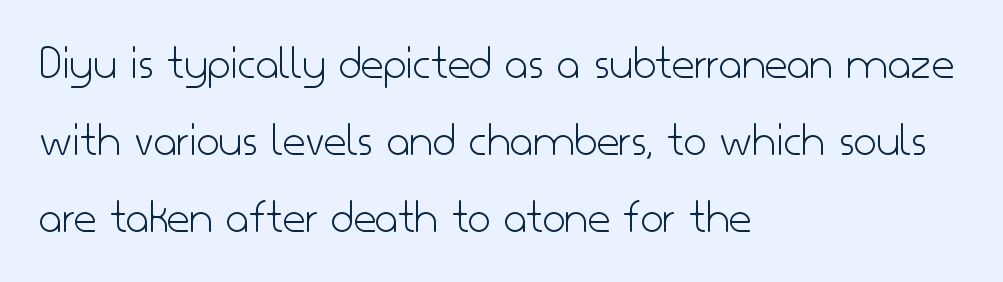
The passage shown stacks its lines at a standard gap. These lines are set flush left with a ragged right edge. The letters look calm and open, with moderate or lighter stems. Beneath every word, the page is bare. You could not count columns in this text — the font is proportionally spaced. No extra tracking has been applied to these lines.
